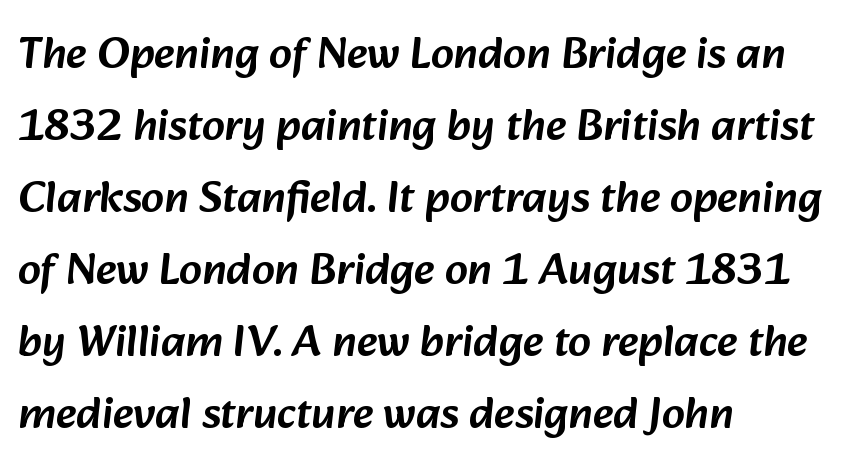
Students, observe: this is what conventionally led text looks like. Here the designer chose a conventional face with non-uniform glyph widths. The letters carry no serifs — their stems end cleanly without finishing strokes. The space directly below the letters is spotless. The lines in this sample share a left origin and differ only in where they stop. Short note: letters normally spaced.
